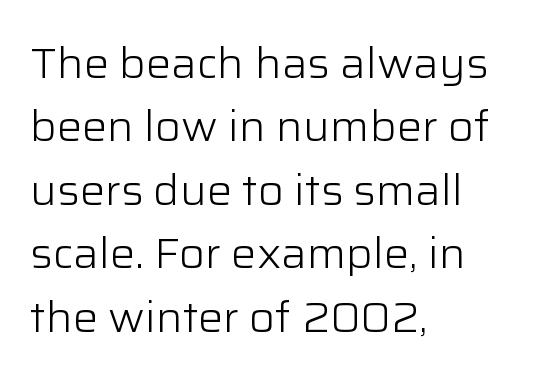
Q: Is the text bold? A: No.
Q: Is the text italic (slanted)? A: No, it is upright.
Q: Is the typeface a serif or a sans-serif typeface? A: Sans-serif.
Q: Is the text underlined? A: No.
Q: How is the paragraph aligned? A: Left-aligned.
Q: Is the spacing between letters normal or unusually wide? A: Normal.
Q: Is the spacing between lines tight, normal or loose? A: Normal.
Q: Width (condensed, normal, or wide)? A: Normal.
Q: Stroke contrast? A: Low.
Q: x-height? A: Medium.
Q: Monospaced? A: No.
